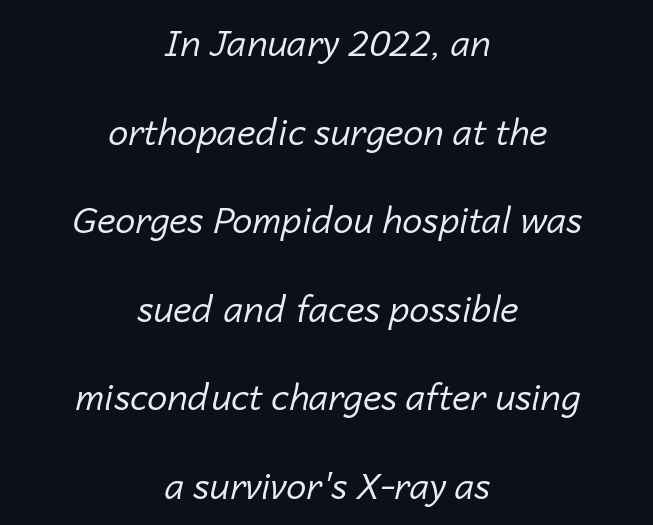
The image shows 36 px regular-weight type, italic (leaning right); set centered, loose line spacing (2.46x), normal letter spacing, not underlined; low stroke contrast and a medium x-height.
